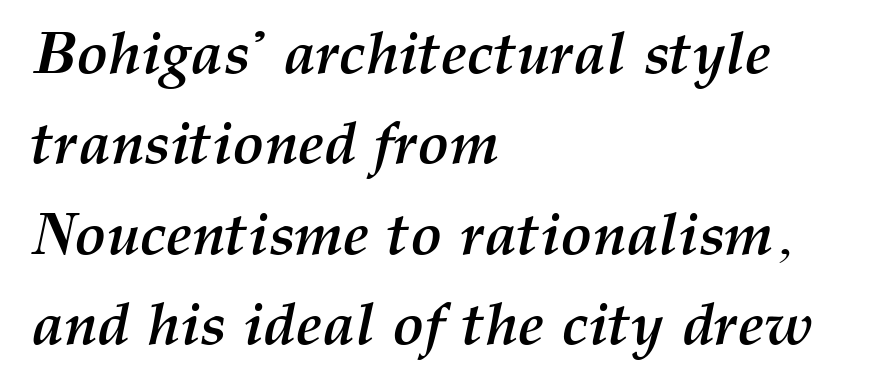
{"italic": "yes", "lean": "right", "slant_degrees": 12, "bold": "yes", "weight": "semibold", "width": "normal", "stroke_contrast": "medium", "x_height": "medium", "monospaced": "no", "underline": "no", "align": "left", "line_spacing": "normal", "line_spacing_ratio": 1.53, "letter_spacing": "normal", "letter_spacing_em": 0.0, "glyph_px": 59}
